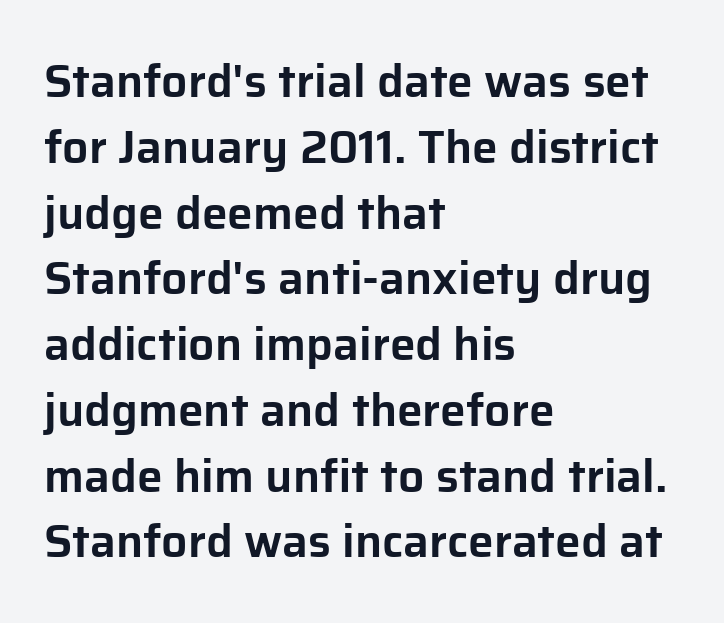
The image shows 46 px sans-serif type, upright; set left-aligned, normal line spacing (1.43x), normal letter spacing, not underlined; low stroke contrast and a medium x-height.
